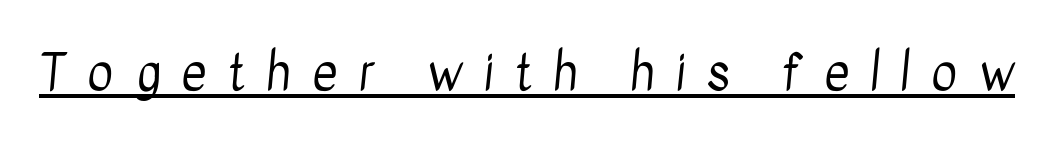
The image shows 49 px regular-weight, condensed sans-serif type; set unusually wide letter spacing (+0.43 em), underlined; low stroke contrast and a medium x-height.
